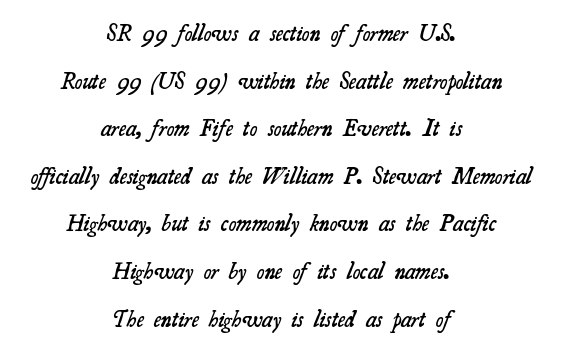
{"bold": "semi", "underline": "no", "align": "center", "line_spacing": "loose", "line_spacing_ratio": 2.07, "letter_spacing": "normal", "letter_spacing_em": 0.0, "glyph_px": 23}
